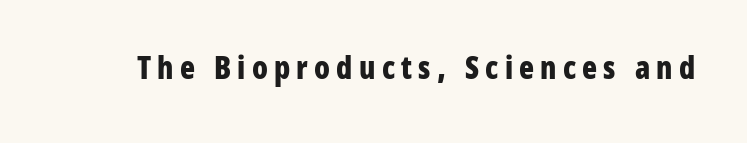
{"serif": "no", "italic": "no", "bold": "yes", "weight": "bold", "width": "condensed", "stroke_contrast": "low", "x_height": "medium", "monospaced": "no", "underline": "no", "letter_spacing": "wide", "letter_spacing_em": 0.2, "glyph_px": 31}
